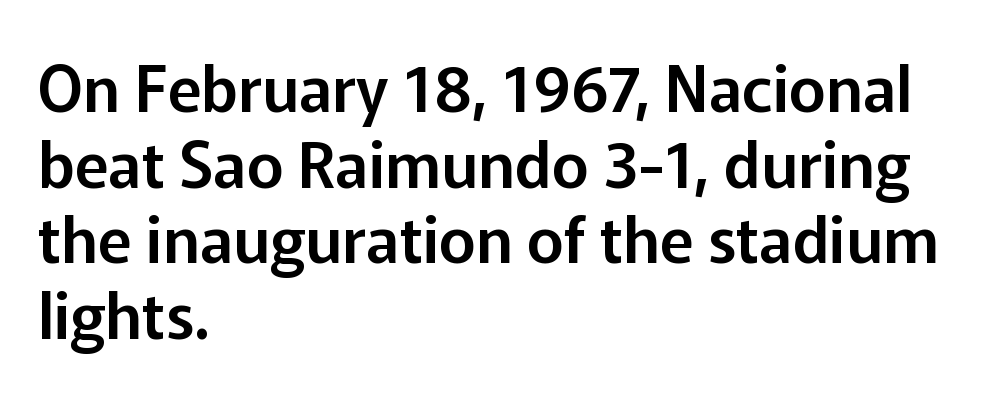
Q: Is the text italic (slanted)? A: No, it is upright.
Q: Is the typeface a serif or a sans-serif typeface? A: Sans-serif.
Q: Is the text underlined? A: No.
Q: How is the paragraph aligned? A: Left-aligned.
Q: Is the spacing between letters normal or unusually wide? A: Normal.
Q: Width (condensed, normal, or wide)? A: Normal.
Q: Stroke contrast? A: Low.
Q: x-height? A: Medium.
Q: Monospaced? A: No.
